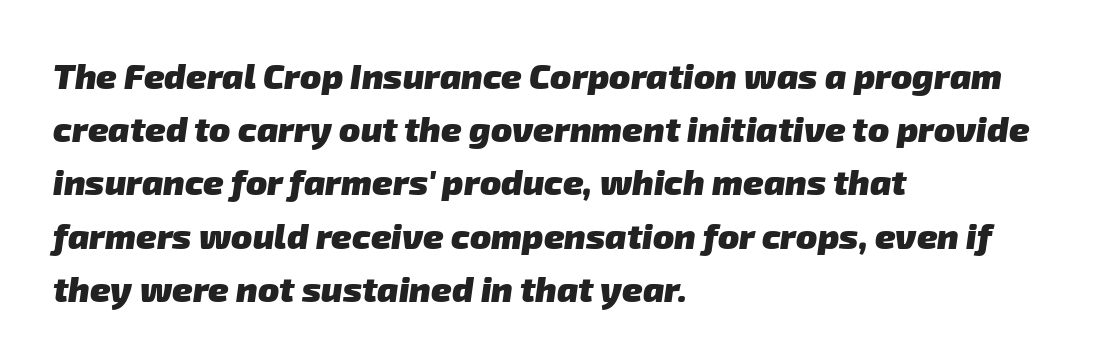
Q: Is the text bold? A: Yes.
Q: Is the typeface a serif or a sans-serif typeface? A: Sans-serif.
Q: Is the text underlined? A: No.
Q: How is the paragraph aligned? A: Left-aligned.
Q: Is the spacing between letters normal or unusually wide? A: Normal.
Q: Is the spacing between lines tight, normal or loose? A: Normal.
Q: Width (condensed, normal, or wide)? A: Normal.
Q: Stroke contrast? A: Low.
Q: x-height? A: Medium.
Q: Monospaced? A: No.
